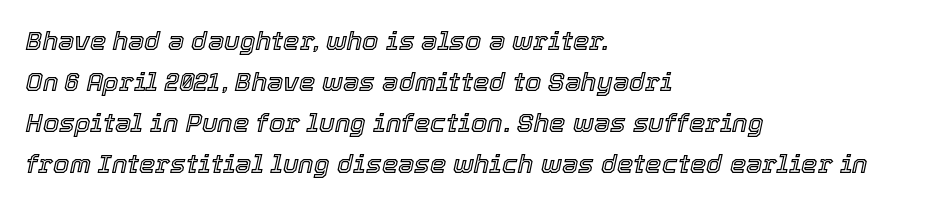
Short and long lines alike share a common starting point at left. These lines keep a tight, regular rhythm from letter to letter. Yep, that's italic — everything's leaning. Whoever set this chose a conventional vertical rhythm.
